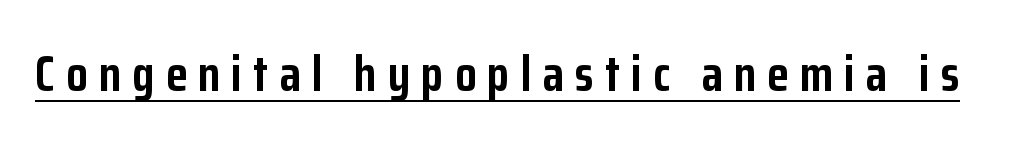
The image shows 49 px semibold, condensed sans-serif type, upright; set unusually wide letter spacing (+0.23 em), underlined; low stroke contrast and a medium x-height.
